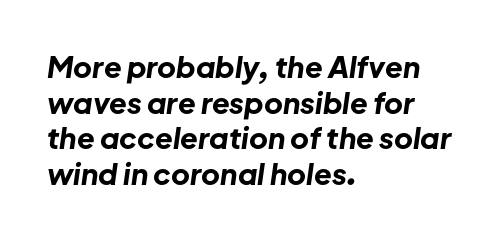
{"italic": "yes", "lean": "right", "slant_degrees": 8, "bold": "yes", "weight": "bold", "width": "normal", "stroke_contrast": "low", "x_height": "medium", "monospaced": "no", "underline": "no", "align": "left", "line_spacing_ratio": 1.23, "letter_spacing": "normal", "letter_spacing_em": 0.0, "glyph_px": 29}
